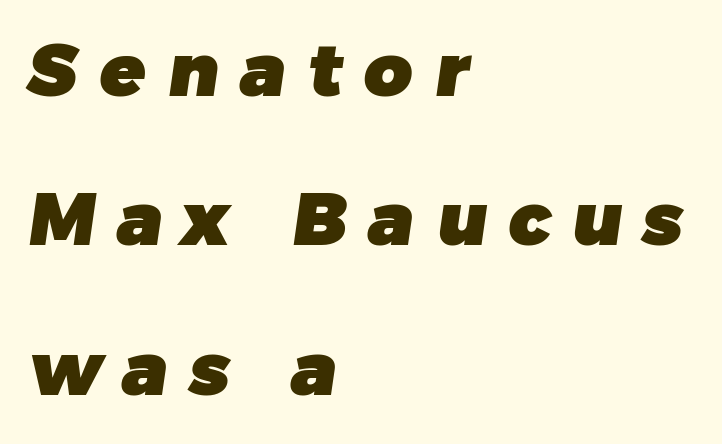
What stands out about the letter spacing? Its width — letters are far apart. You'd pick this weight for a headline — it's a proper bold. The strip under each line holds only bare page. Spacing verdict: proportional, widths tailored to each character. You can tell from the bare stems that sans-serif type was used. The compositor pushed each line to the left boundary.
